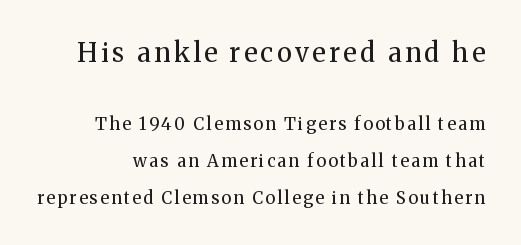
The image shows 26 px text type, upright; set loose line spacing (2.17x), not underlined; the first (top) block is 1.53x larger.
